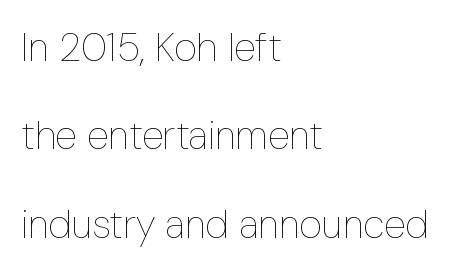
The image shows 40 px thin, condensed type, upright; set left-aligned, loose line spacing (2.21x), normal letter spacing, not underlined; low stroke contrast and a medium x-height.
